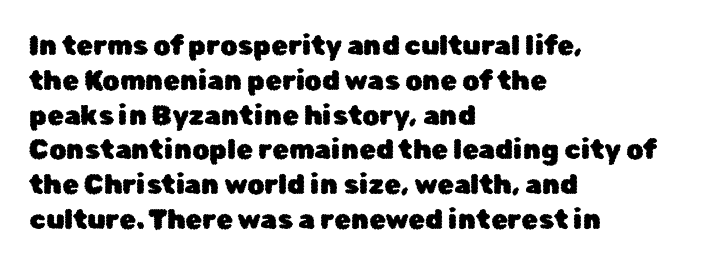
{"italic": "no", "underline": "no", "align": "left", "line_spacing": "normal", "line_spacing_ratio": 1.29, "letter_spacing": "normal", "letter_spacing_em": 0.0, "glyph_px": 27}
